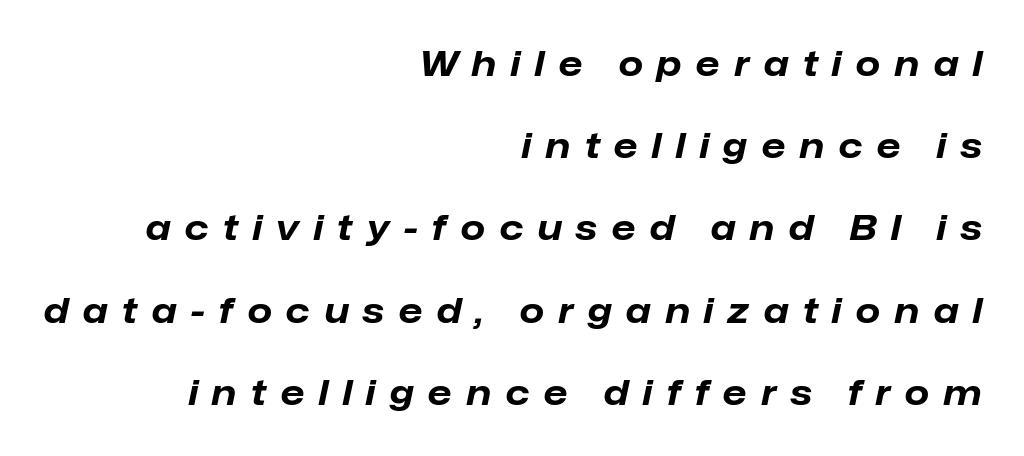
{"italic": "yes", "lean": "right", "slant_degrees": 12, "bold": "yes", "weight": "bold", "width": "normal", "stroke_contrast": "low", "x_height": "medium", "monospaced": "no", "underline": "no", "align": "right", "line_spacing": "loose", "line_spacing_ratio": 2.35, "letter_spacing": "wide", "letter_spacing_em": 0.41, "glyph_px": 35}
